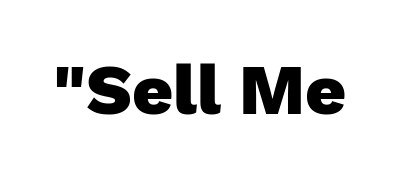
The image shows 71 px heavy sans-serif type, upright; set normal letter spacing, not underlined; low stroke contrast and a medium x-height.
